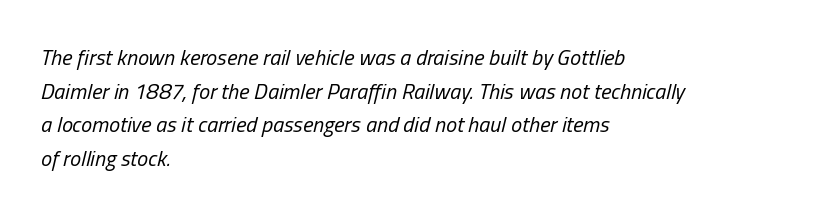
{"italic": "yes", "lean": "right", "slant_degrees": 13, "bold": "no", "underline": "no", "align": "left", "line_spacing": "normal", "line_spacing_ratio": 1.53, "letter_spacing": "normal", "letter_spacing_em": 0.0, "glyph_px": 22}
